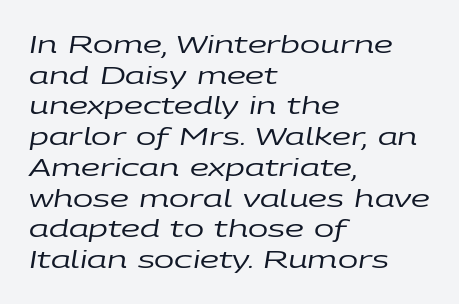
The rows are spaced the way most documents space them. An italicized treatment has been applied to the whole sample. The space directly below the letters is spotless. Summary of weight: not heavy and not bold. Words appear dense and cohesive because spacing is normal.
